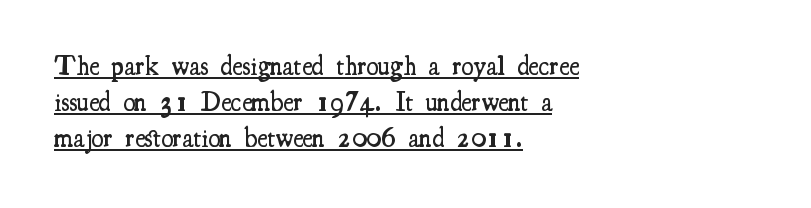
A somewhat darkened texture: the type is semibold rather than bold. In terms of posture, this sample is upright. Students, observe the line beneath the letters — that is underlining. Short and long lines alike share a common starting point at left.
